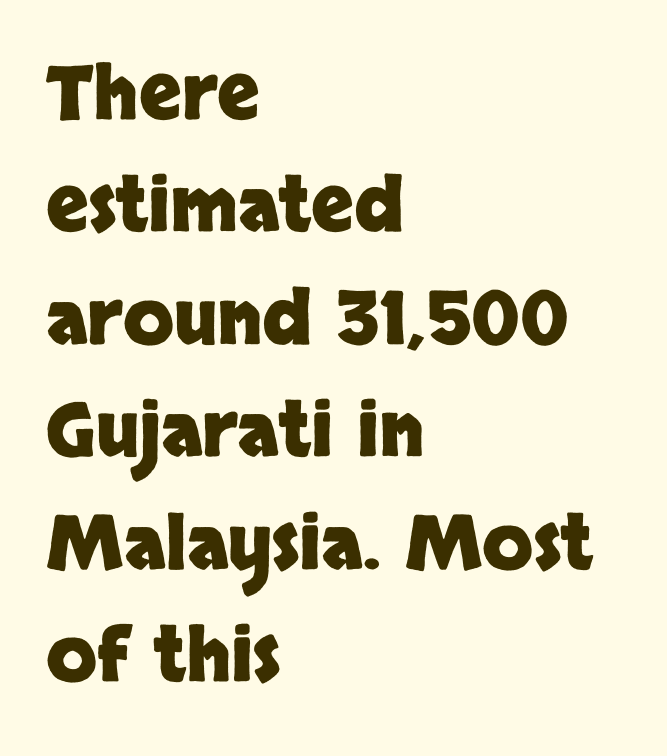
{"serif": "no", "italic": "no", "bold": "yes", "weight": "heavy", "width": "normal", "stroke_contrast": "low", "x_height": "large", "monospaced": "no", "underline": "no", "align": "left", "line_spacing": "normal", "line_spacing_ratio": 1.52, "letter_spacing": "normal", "letter_spacing_em": 0.0, "glyph_px": 74}
